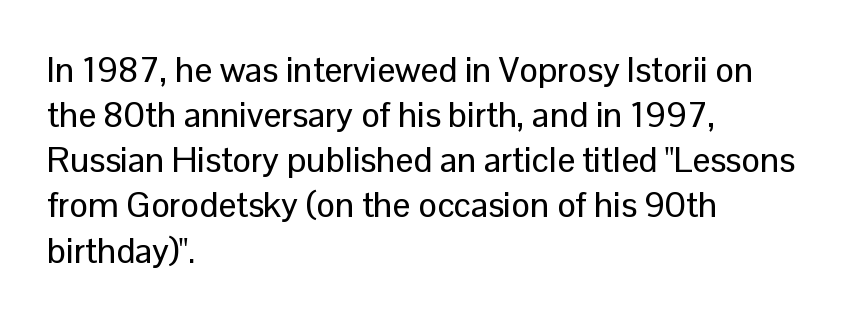
{"serif": "no", "italic": "no", "width": "normal", "stroke_contrast": "low", "x_height": "medium", "monospaced": "no", "underline": "no", "align": "left", "line_spacing": "normal", "line_spacing_ratio": 1.29, "letter_spacing": "normal", "letter_spacing_em": 0.0, "glyph_px": 35}
